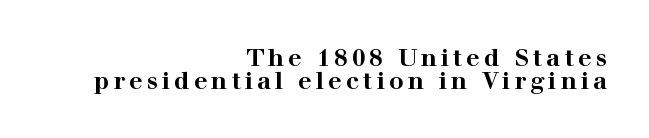
{"italic": "no", "bold": "yes", "underline": "no", "align": "right", "line_spacing": "tight", "line_spacing_ratio": 0.95, "glyph_px": 24}
